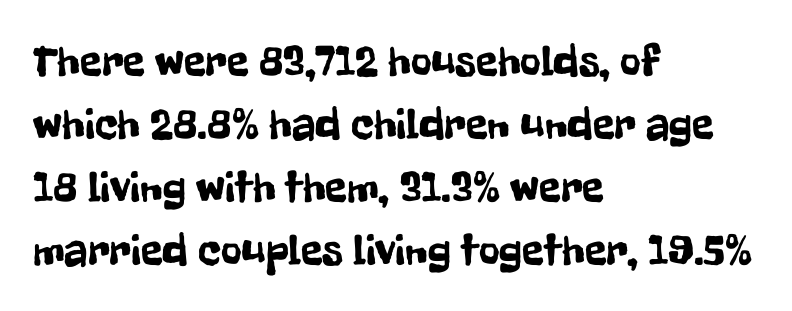
The image shows 45 px condensed sans-serif type, upright; set left-aligned, normal line spacing (1.4x), normal letter spacing, not underlined; low stroke contrast and a medium x-height.
